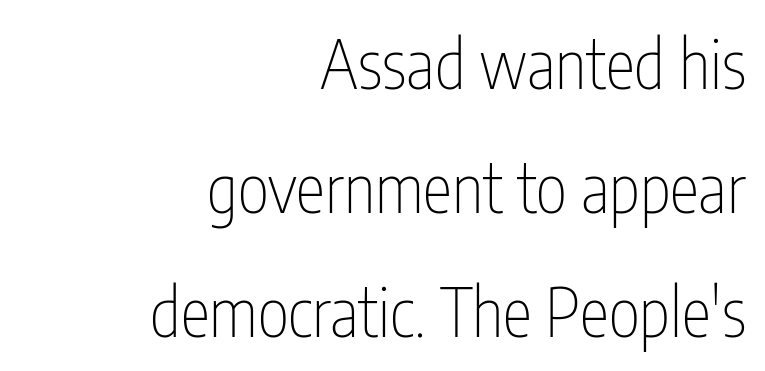
Posture: vertical. Caption: multi-line text, flush right, ragged left. The passage shown is typed in a proportional face where columns would drift. Beneath every word, the page is bare.
